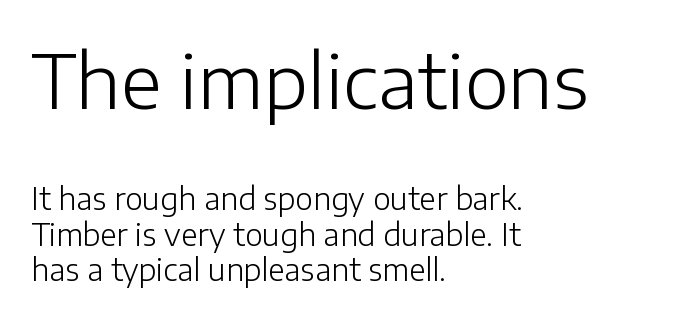
Only glyphs here, with clear space below each row. This rendering uses left alignment, leaving the right contour irregular. The typesetting does not lean heavy: it is not bold. You can tell from the bare stems that sans-serif type was used. The lettering stays uniformly vertical, giving the passage a roman look.
